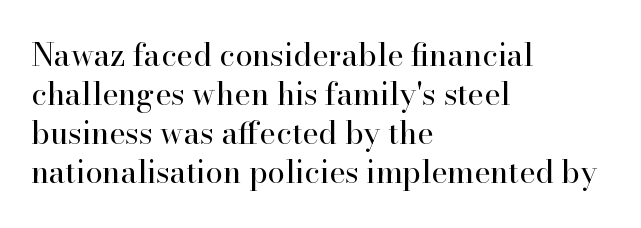
Q: Is the text bold? A: No.
Q: Is the text italic (slanted)? A: No, it is upright.
Q: Is the typeface a serif or a sans-serif typeface? A: Serif.
Q: Is the text underlined? A: No.
Q: How is the paragraph aligned? A: Left-aligned.
Q: Is the spacing between letters normal or unusually wide? A: Normal.
Q: Is the spacing between lines tight, normal or loose? A: Normal.
Q: Width (condensed, normal, or wide)? A: Normal.
Q: Stroke contrast? A: High.
Q: x-height? A: Small.
Q: Monospaced? A: No.
